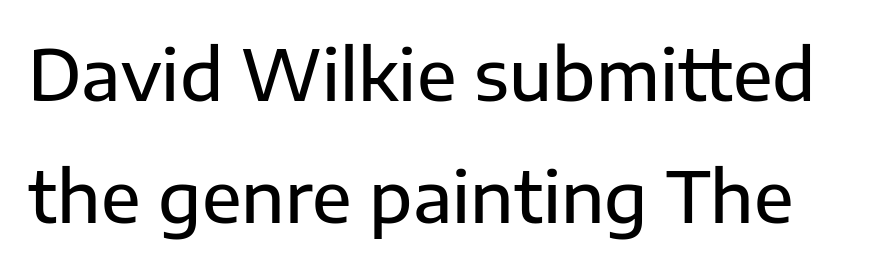
The words here are not underlined. Every stem runs plumb, perpendicular to the baseline. The passage shown has conventional tracking throughout. Is this a fixed-width face? No — the glyphs have proportional, varying widths.
